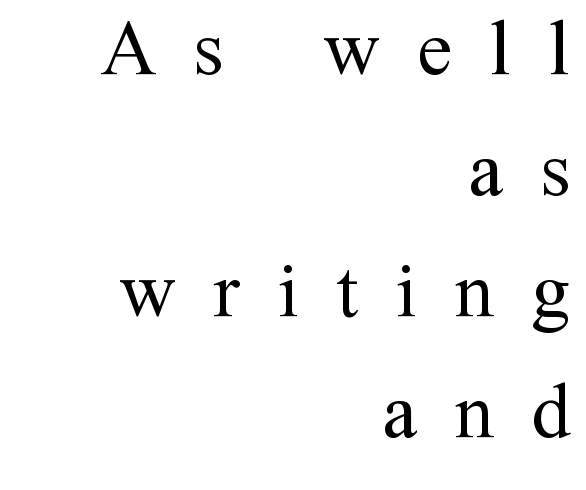
Q: Is the text bold? A: No.
Q: Is the text italic (slanted)? A: No, it is upright.
Q: Is the typeface a serif or a sans-serif typeface? A: Serif.
Q: Is the text underlined? A: No.
Q: How is the paragraph aligned? A: Right-aligned.
Q: Is the spacing between letters normal or unusually wide? A: Unusually wide.
Q: Is the spacing between lines tight, normal or loose? A: Normal.
Q: Width (condensed, normal, or wide)? A: Normal.
Q: Stroke contrast? A: Medium.
Q: x-height? A: Medium.
Q: Monospaced? A: No.
